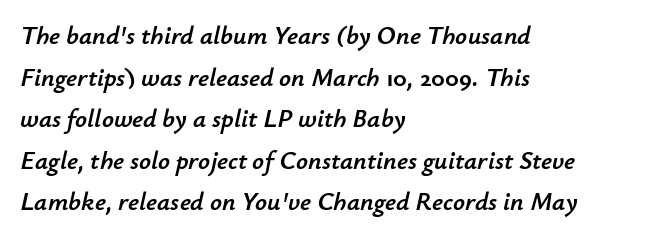
{"italic": "yes", "lean": "right", "slant_degrees": 12, "underline": "no", "align": "left", "line_spacing": "normal", "line_spacing_ratio": 1.6, "letter_spacing": "normal", "letter_spacing_em": 0.0, "glyph_px": 26}
